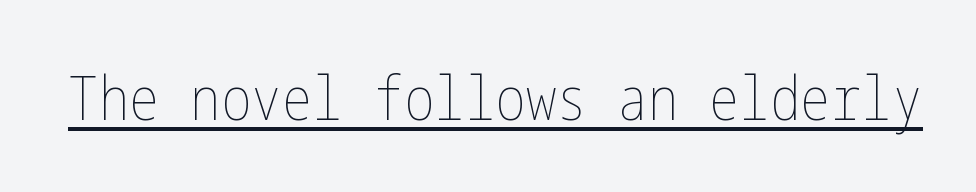
Does extra space separate the letters? No, they use regular spacing. When letters stand straight like this, we call the style roman or upright. Stroke thickness stays within the range of a standard reading face or lighter. The typesetter has applied underlining to the passage shown.
